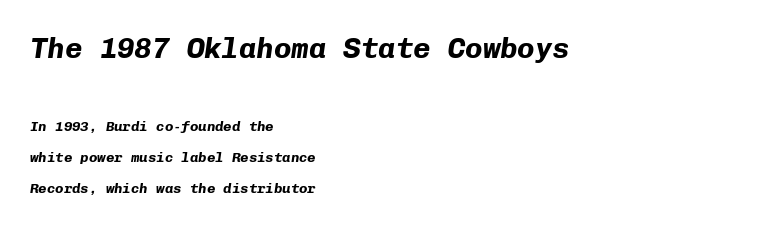
Q: Is the text bold? A: Yes.
Q: Is the text italic (slanted)? A: Yes, it leans right by about 8 degrees.
Q: Is the text underlined? A: No.
Q: How is the paragraph aligned? A: Left-aligned.
Q: Is the spacing between letters normal or unusually wide? A: Normal.
Q: Is the spacing between lines tight, normal or loose? A: Loose.
Q: Which block of text is set in a larger size, the first (top) or the second (bottom)? A: The first (top) one.
Q: Width (condensed, normal, or wide)? A: Normal.
Q: Stroke contrast? A: Low.
Q: x-height? A: Medium.
Q: Monospaced? A: Yes.
